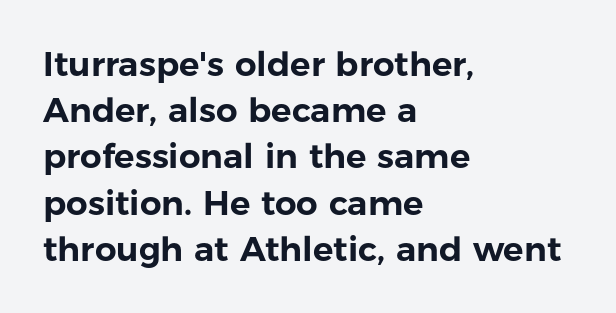
The image shows 34 px sans-serif type, upright; set left-aligned, normal line spacing (1.36x), normal letter spacing, not underlined; low stroke contrast and a medium x-height.
